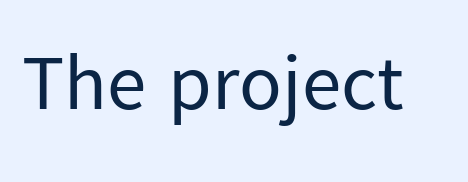
Q: Is the text bold? A: No.
Q: Is the text italic (slanted)? A: No, it is upright.
Q: Is the typeface a serif or a sans-serif typeface? A: Sans-serif.
Q: Is the text underlined? A: No.
Q: Is the spacing between letters normal or unusually wide? A: Normal.
Q: Width (condensed, normal, or wide)? A: Normal.
Q: Stroke contrast? A: Low.
Q: x-height? A: Medium.
Q: Monospaced? A: No.
